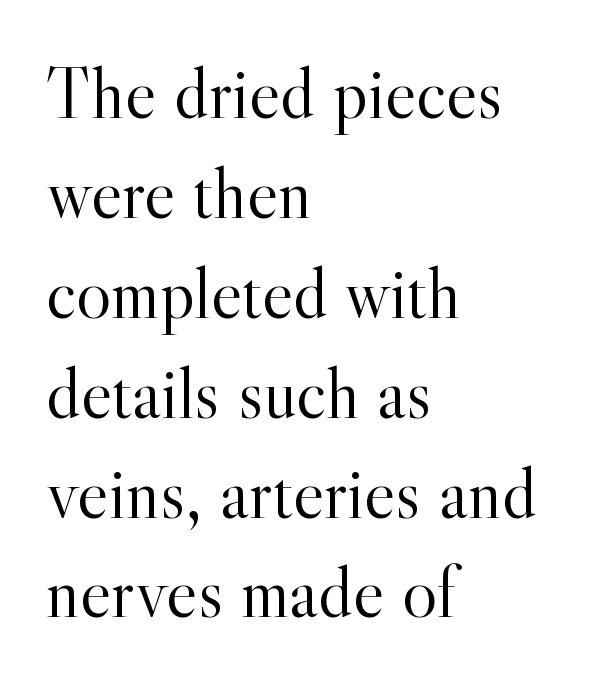
The type is set solid horizontally, with unmodified tracking. The lines are quadded left. This reads as an unemphasized weight, regular at the heaviest. This block has exactly the height ordinary leading produces. The letters advance in unequal steps, a hallmark of proportional type.
